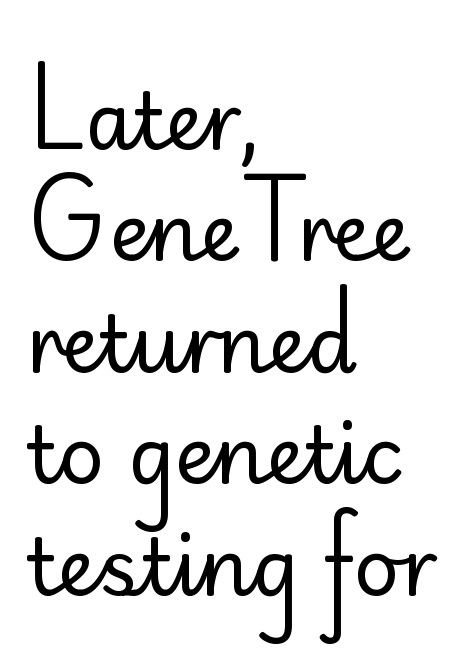
{"serif": "no", "italic": "no", "bold": "no", "weight": "regular", "width": "normal", "stroke_contrast": "low", "x_height": "small", "monospaced": "no", "underline": "no", "align": "left", "line_spacing": "normal", "line_spacing_ratio": 1.41, "letter_spacing": "normal", "letter_spacing_em": 0.0, "glyph_px": 79}
